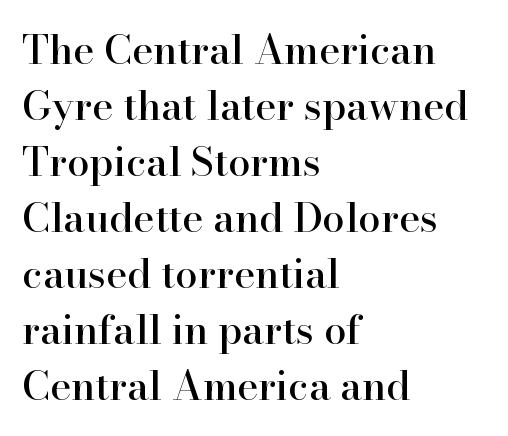
{"serif": "yes", "italic": "no", "width": "normal", "stroke_contrast": "high", "x_height": "small", "monospaced": "no", "underline": "no", "align": "left", "line_spacing": "normal", "line_spacing_ratio": 1.4, "letter_spacing": "normal", "letter_spacing_em": 0.0, "glyph_px": 40}
